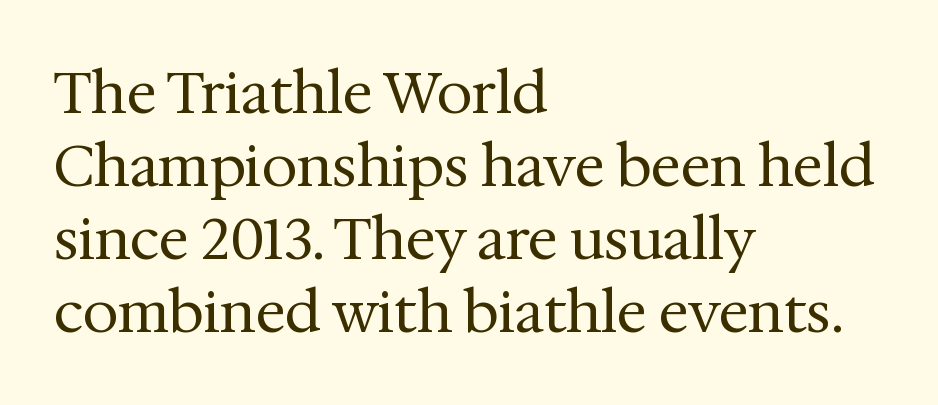
The image shows 57 px regular-weight serif type, upright; set left-aligned, normal line spacing (1.28x), normal letter spacing, not underlined; medium stroke contrast and a medium x-height.
